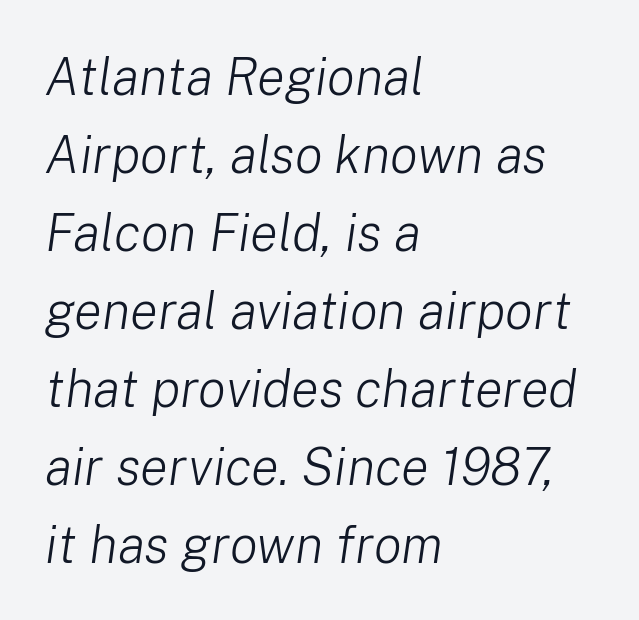
Q: Is the text bold? A: No.
Q: Is the text italic (slanted)? A: Yes, it leans right by about 8 degrees.
Q: Is the text underlined? A: No.
Q: How is the paragraph aligned? A: Left-aligned.
Q: Is the spacing between letters normal or unusually wide? A: Normal.
Q: Is the spacing between lines tight, normal or loose? A: Normal.
Q: Width (condensed, normal, or wide)? A: Normal.
Q: Stroke contrast? A: Low.
Q: x-height? A: Medium.
Q: Monospaced? A: No.
